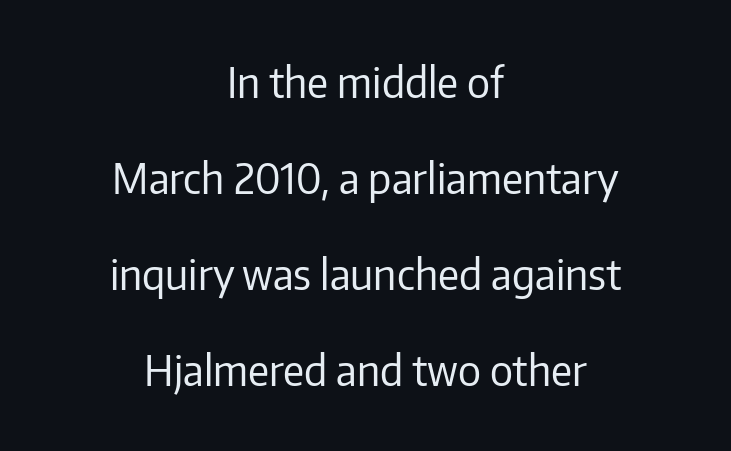
Q: Is the text bold? A: No.
Q: Is the text italic (slanted)? A: No, it is upright.
Q: Is the typeface a serif or a sans-serif typeface? A: Sans-serif.
Q: Is the text underlined? A: No.
Q: How is the paragraph aligned? A: Centered.
Q: Is the spacing between letters normal or unusually wide? A: Normal.
Q: Is the spacing between lines tight, normal or loose? A: Loose.
Q: Width (condensed, normal, or wide)? A: Normal.
Q: Stroke contrast? A: Low.
Q: x-height? A: Medium.
Q: Monospaced? A: No.
